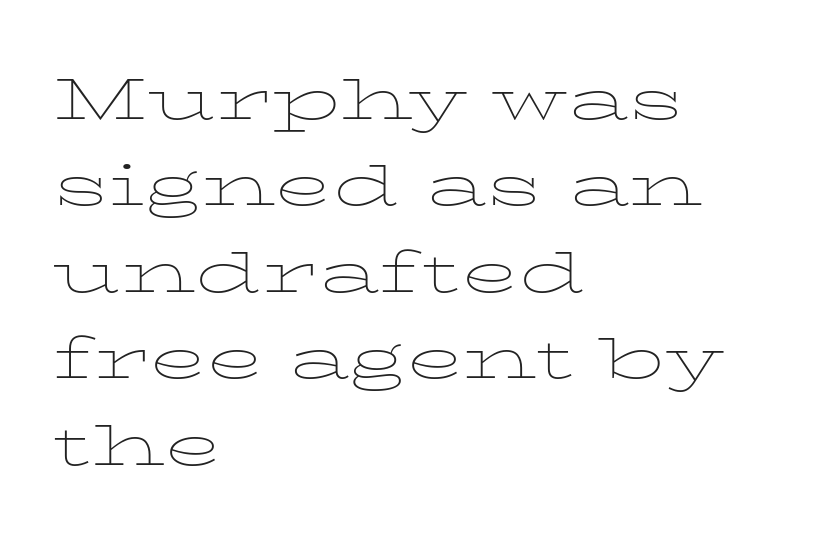
The image shows 58 px thin, wide serif type, upright; set left-aligned, normal line spacing (1.49x), normal letter spacing, not underlined; low stroke contrast and a medium x-height.
